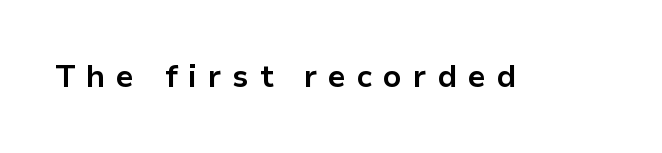
Q: Is the text bold? A: Yes.
Q: Is the text italic (slanted)? A: No, it is upright.
Q: Is the typeface a serif or a sans-serif typeface? A: Sans-serif.
Q: Is the text underlined? A: No.
Q: Is the spacing between letters normal or unusually wide? A: Unusually wide.
Q: Width (condensed, normal, or wide)? A: Normal.
Q: Stroke contrast? A: Low.
Q: x-height? A: Medium.
Q: Monospaced? A: No.
